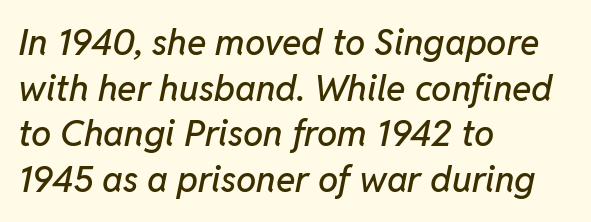
Q: Is the text italic (slanted)? A: Yes, it leans right by about 11 degrees.
Q: Is the text underlined? A: No.
Q: How is the paragraph aligned? A: Left-aligned.
Q: Is the spacing between letters normal or unusually wide? A: Normal.
Q: Is the spacing between lines tight, normal or loose? A: Normal.
Q: Width (condensed, normal, or wide)? A: Normal.
Q: Stroke contrast? A: Low.
Q: x-height? A: Medium.
Q: Monospaced? A: No.
